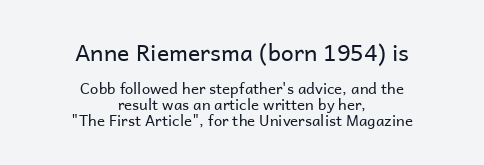
Q: Is the text bold? A: No.
Q: Is the text italic (slanted)? A: No, it is upright.
Q: Is the text underlined? A: No.
Q: How is the paragraph aligned? A: Centered.
Q: Is the spacing between letters normal or unusually wide? A: Normal.
Q: Is the spacing between lines tight, normal or loose? A: Tight.
Q: Which block of text is set in a larger size, the first (top) or the second (bottom)? A: The first (top) one.
